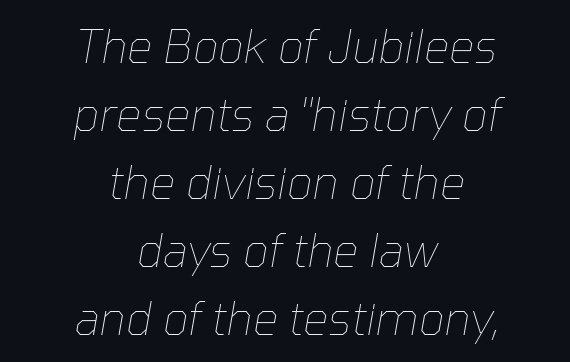
The image shows 45 px thin type, italic (leaning right); set centered, normal line spacing (1.51x), normal letter spacing, not underlined; low stroke contrast and a medium x-height.
